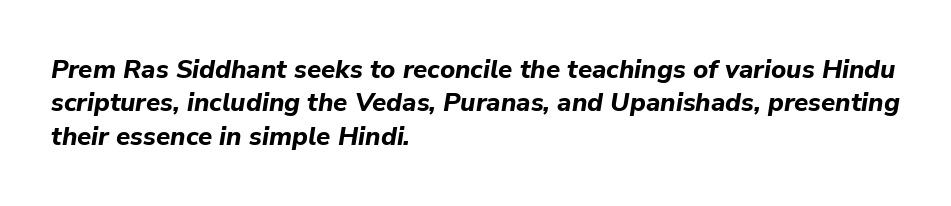
The image shows 26 px bold type, italic (leaning right); set left-aligned, normal line spacing (1.28x), normal letter spacing, not underlined.
